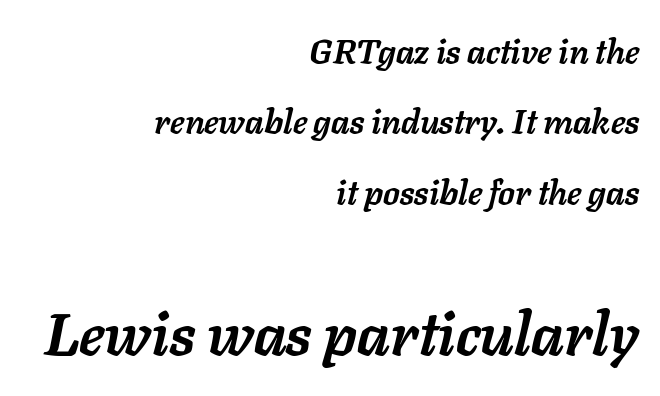
Q: Is the text bold? A: Yes.
Q: Is the text italic (slanted)? A: Yes, it leans right by about 11 degrees.
Q: Is the text underlined? A: No.
Q: How is the paragraph aligned? A: Right-aligned.
Q: Is the spacing between letters normal or unusually wide? A: Normal.
Q: Is the spacing between lines tight, normal or loose? A: Loose.
Q: Which block of text is set in a larger size, the first (top) or the second (bottom)? A: The second (bottom) one.
Q: Width (condensed, normal, or wide)? A: Normal.
Q: Stroke contrast? A: Low.
Q: x-height? A: Medium.
Q: Monospaced? A: No.
